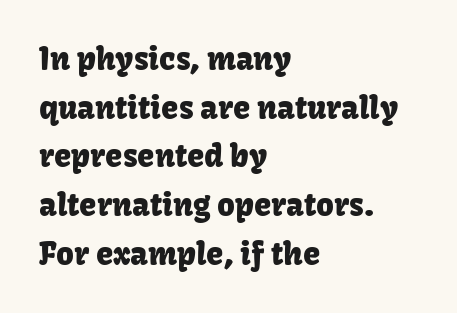
The image shows 31 px sans-serif type, upright; set left-aligned, normal line spacing (1.57x), normal letter spacing, not underlined; low stroke contrast and a medium x-height.
